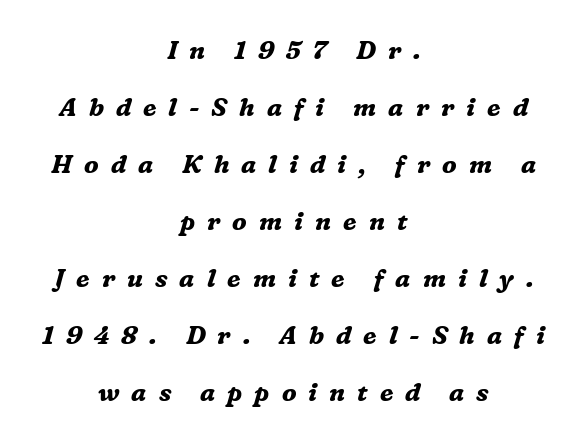
Q: Is the text bold? A: Yes.
Q: Is the text italic (slanted)? A: Yes, it leans right by about 16 degrees.
Q: Is the text underlined? A: No.
Q: How is the paragraph aligned? A: Centered.
Q: Is the spacing between letters normal or unusually wide? A: Unusually wide.
Q: Is the spacing between lines tight, normal or loose? A: Loose.
